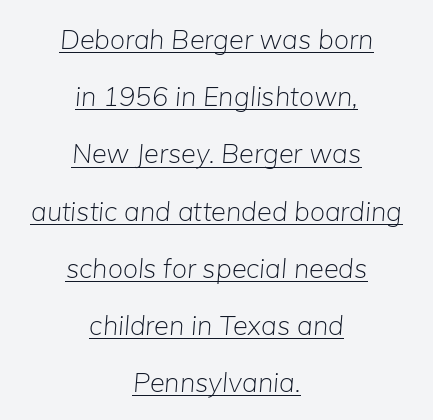
Leading is clearly above the norm, producing a sparse column. The tracking reads as untouched default to a designer's eye. A student would call this center alignment; a typographer would say set centered. Compared with ordinary roman type, these characters are visibly tilted. Nothing heavy about these letters — not bold at all.
